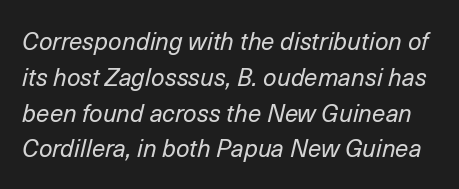
The image shows 24 px text type, italic (leaning right); set normal line spacing (1.49x), normal letter spacing, not underlined.
